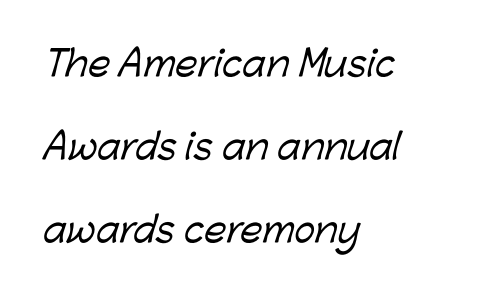
{"serif": "no", "width": "normal", "stroke_contrast": "low", "x_height": "medium", "monospaced": "no", "underline": "no", "align": "left", "line_spacing": "loose", "line_spacing_ratio": 2.37, "letter_spacing": "normal", "letter_spacing_em": 0.0, "glyph_px": 35}
